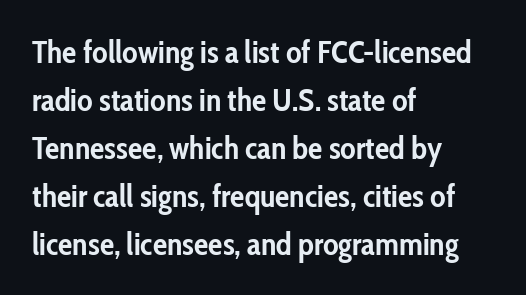
The image shows 32 px semibold, condensed sans-serif type, upright; set left-aligned, normal line spacing (1.5x), normal letter spacing, not underlined; low stroke contrast and a medium x-height.
